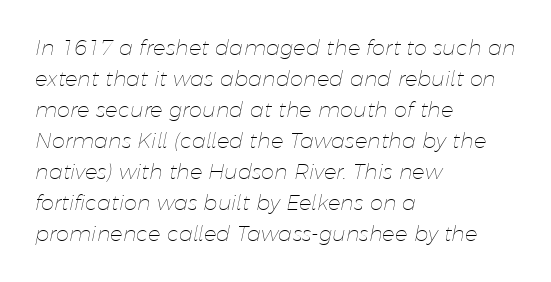
Q: Is the text bold? A: No.
Q: Is the text italic (slanted)? A: Yes, it leans right by about 11 degrees.
Q: Is the text underlined? A: No.
Q: How is the paragraph aligned? A: Left-aligned.
Q: Is the spacing between letters normal or unusually wide? A: Normal.
Q: Is the spacing between lines tight, normal or loose? A: Normal.
